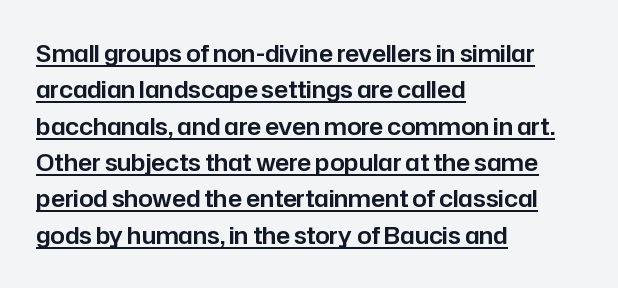
Vertical strokes here are truly vertical. Short note: letters normally spaced. Somebody hit Ctrl+U on this one — the words are underlined. Is there much room between lines? A standard amount, neither cramped nor airy. Horizontally, the lines are justified to the leading edge only.
